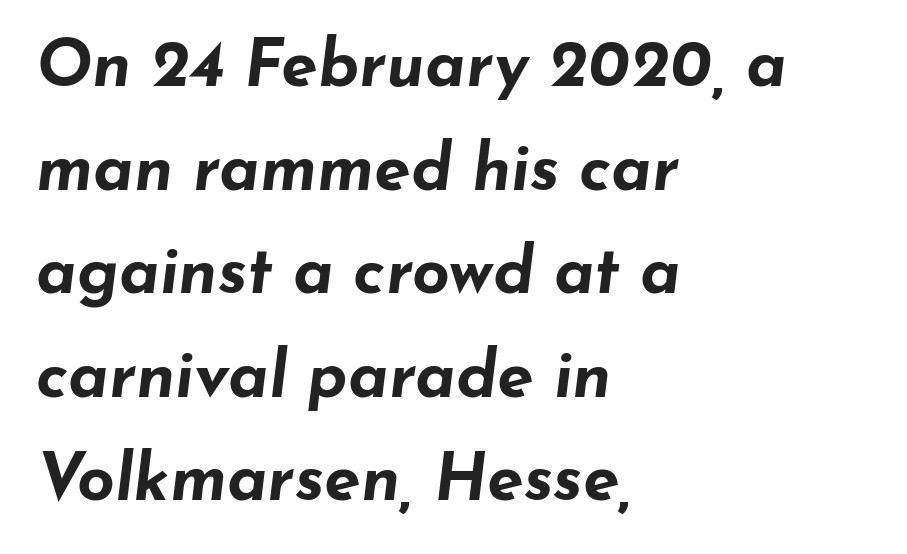
Q: Is the text bold? A: Yes.
Q: Is the text italic (slanted)? A: Yes, it leans right by about 7 degrees.
Q: Is the text underlined? A: No.
Q: How is the paragraph aligned? A: Left-aligned.
Q: Is the spacing between letters normal or unusually wide? A: Normal.
Q: Is the spacing between lines tight, normal or loose? A: Normal.
Q: Width (condensed, normal, or wide)? A: Wide.
Q: Stroke contrast? A: Low.
Q: x-height? A: Small.
Q: Monospaced? A: No.
